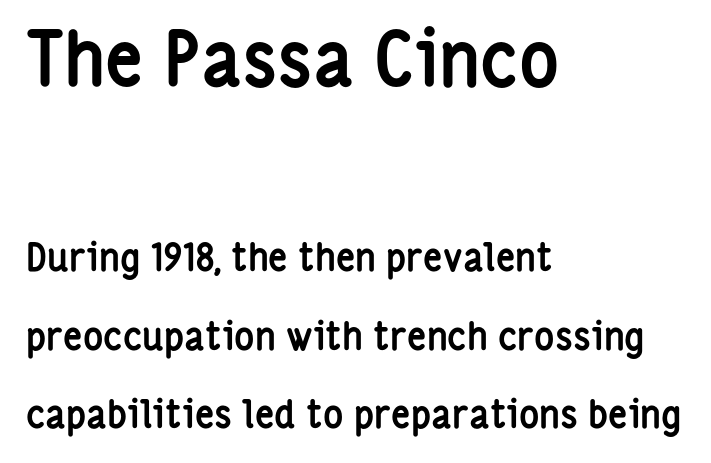
{"serif": "no", "italic": "no", "bold": "yes", "weight": "semibold", "width": "condensed", "stroke_contrast": "low", "x_height": "medium", "monospaced": "no", "underline": "no", "align": "left", "line_spacing": "loose", "line_spacing_ratio": 2.06, "letter_spacing": "normal", "letter_spacing_em": 0.0, "larger_block": "first", "size_ratio": 1.97, "glyph_px": 75}
